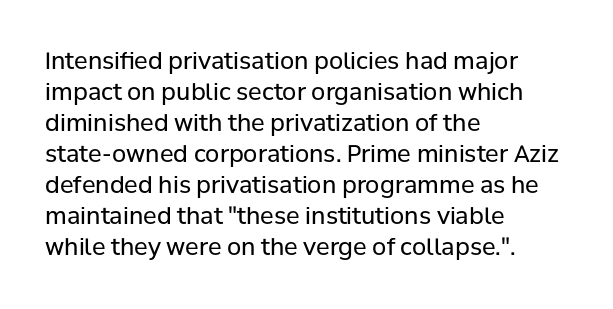
Posture: upright roman. The ragged edge is on the right, which tells us the setting is flush left. Reading down the column, the eye jumps a familiar distance to each next line. The specimen omits any rule beneath the text block's lines. The face looks like a standard text weight, possibly lighter.
